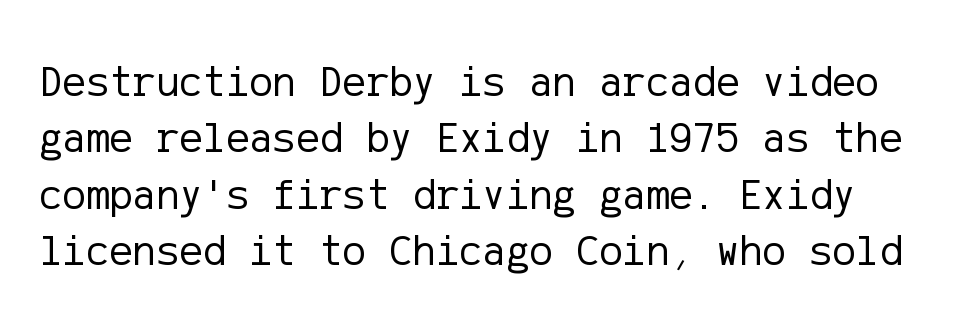
Is the type heavy? It reads as light-to-regular instead. Underlining? Definitely not there. Students, note that the glyphs here touch the page at normal intervals. When letters stand straight like this, we call the style roman or upright. A normal amount of white space separates one row of letters from the next. Classification — sans serif.
